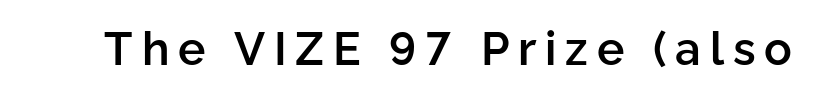
{"serif": "no", "italic": "no", "bold": "semi", "weight": "semibold", "width": "normal", "stroke_contrast": "low", "x_height": "medium", "monospaced": "no", "underline": "no", "glyph_px": 46}
